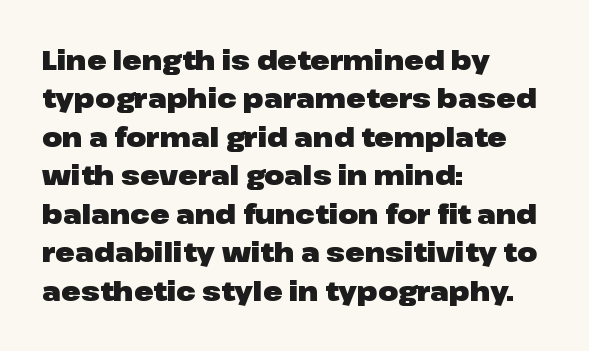
Q: Is the text bold? A: Yes.
Q: Is the text italic (slanted)? A: No, it is upright.
Q: Is the text underlined? A: No.
Q: How is the paragraph aligned? A: Left-aligned.
Q: Is the spacing between letters normal or unusually wide? A: Normal.
Q: Is the spacing between lines tight, normal or loose? A: Normal.
